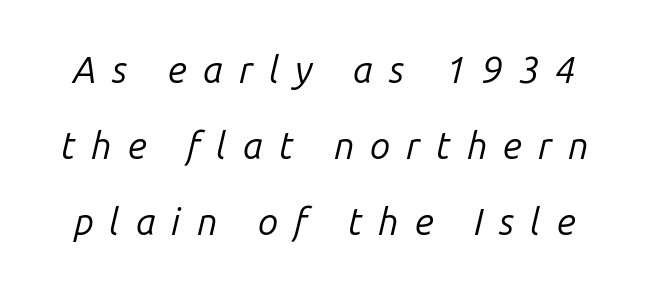
Q: Is the text bold? A: No.
Q: Is the text italic (slanted)? A: Yes, it leans right by about 14 degrees.
Q: Is the text underlined? A: No.
Q: Is the spacing between letters normal or unusually wide? A: Unusually wide.
Q: Is the spacing between lines tight, normal or loose? A: Loose.
Q: Width (condensed, normal, or wide)? A: Normal.
Q: Stroke contrast? A: Low.
Q: x-height? A: Medium.
Q: Monospaced? A: No.
